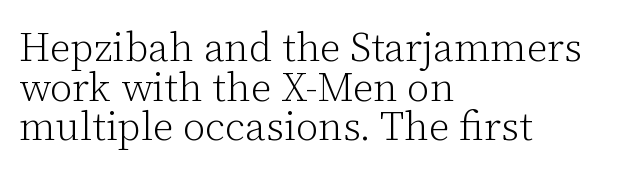
Q: Is the text bold? A: No.
Q: Is the text italic (slanted)? A: No, it is upright.
Q: Is the typeface a serif or a sans-serif typeface? A: Serif.
Q: Is the text underlined? A: No.
Q: How is the paragraph aligned? A: Left-aligned.
Q: Is the spacing between letters normal or unusually wide? A: Normal.
Q: Is the spacing between lines tight, normal or loose? A: Tight.
Q: Width (condensed, normal, or wide)? A: Normal.
Q: Stroke contrast? A: Low.
Q: x-height? A: Medium.
Q: Monospaced? A: No.
